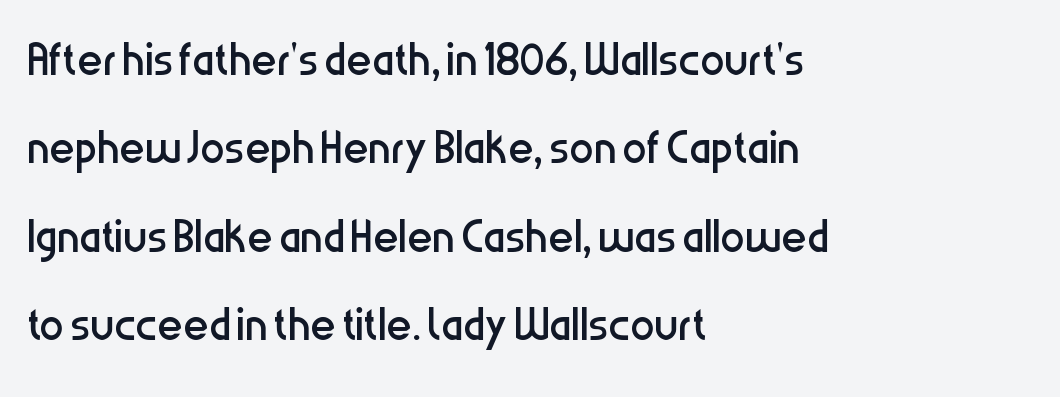
{"serif": "no", "italic": "no", "bold": "no", "weight": "regular", "width": "condensed", "stroke_contrast": "low", "x_height": "medium", "monospaced": "no", "underline": "no", "align": "left", "line_spacing": "normal", "line_spacing_ratio": 1.45, "letter_spacing": "normal", "letter_spacing_em": 0.0, "glyph_px": 61}
